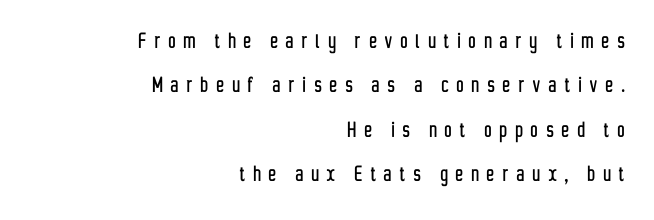
{"italic": "no", "underline": "no", "align": "right", "line_spacing_ratio": 1.78, "letter_spacing": "wide", "letter_spacing_em": 0.33, "glyph_px": 25}
